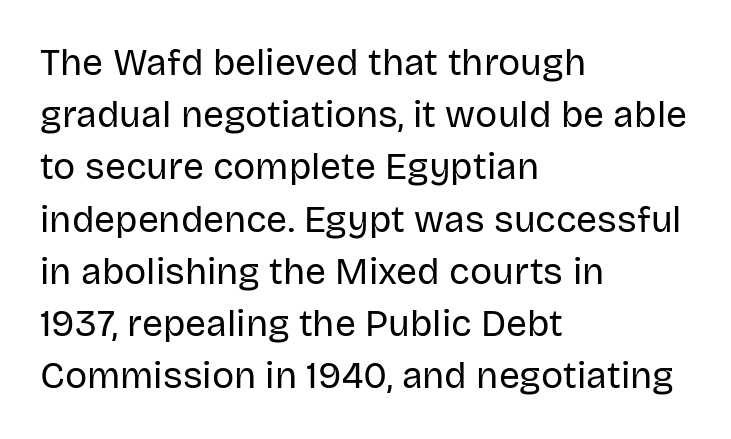
The face used here is proportionally spaced, like ordinary book or web type. No letter is thick-stroked: the sample isn't bold. The face used here is a sans, in the tradition of grotesques and geometrics. Upright lettering throughout. Characters follow at the spacing the type designer built in.
